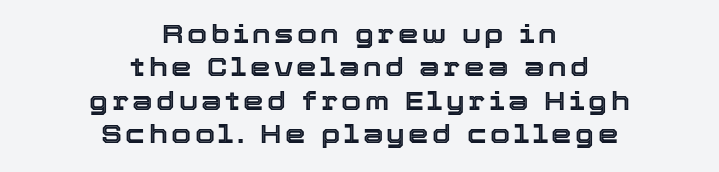
The image shows 26 px text type, upright; set centered, normal line spacing (1.28x), not underlined.
